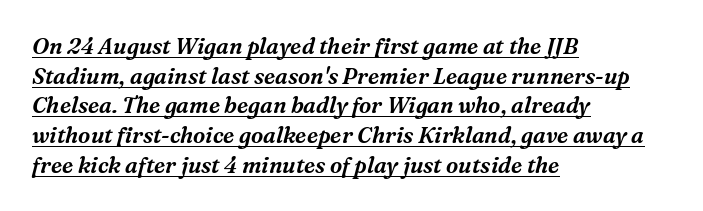
Q: Is the text italic (slanted)? A: Yes, it leans right by about 16 degrees.
Q: Is the text underlined? A: Yes.
Q: How is the paragraph aligned? A: Left-aligned.
Q: Is the spacing between letters normal or unusually wide? A: Normal.
Q: Is the spacing between lines tight, normal or loose? A: Normal.
